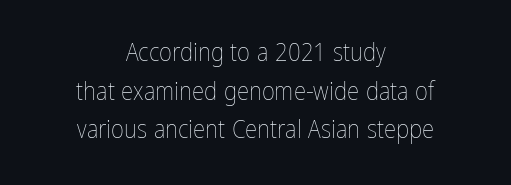
Q: Is the text bold? A: No.
Q: Is the text italic (slanted)? A: No, it is upright.
Q: Is the text underlined? A: No.
Q: How is the paragraph aligned? A: Centered.
Q: Is the spacing between letters normal or unusually wide? A: Normal.
Q: Is the spacing between lines tight, normal or loose? A: Normal.
